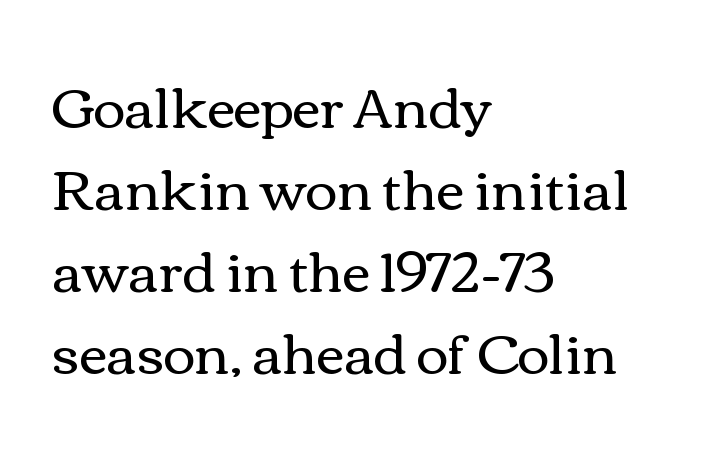
Q: Is the text bold? A: No.
Q: Is the text italic (slanted)? A: No, it is upright.
Q: Is the text underlined? A: No.
Q: How is the paragraph aligned? A: Left-aligned.
Q: Is the spacing between letters normal or unusually wide? A: Normal.
Q: Is the spacing between lines tight, normal or loose? A: Normal.
Q: Width (condensed, normal, or wide)? A: Wide.
Q: x-height? A: Medium.
Q: Monospaced? A: No.
